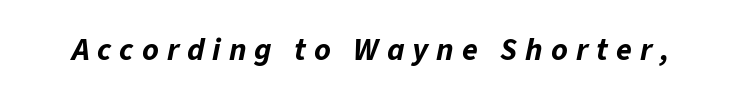
Q: Is the text bold? A: Yes.
Q: Is the text italic (slanted)? A: Yes, it leans right by about 11 degrees.
Q: Is the text underlined? A: No.
Q: Is the spacing between letters normal or unusually wide? A: Unusually wide.
Q: Width (condensed, normal, or wide)? A: Normal.
Q: Stroke contrast? A: Low.
Q: x-height? A: Medium.
Q: Monospaced? A: No.
